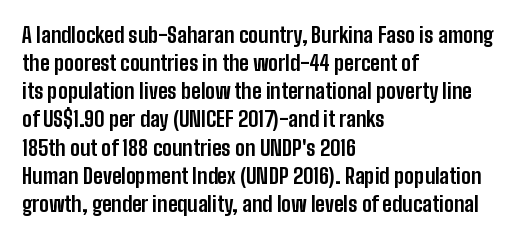
Q: Is the text bold? A: Yes.
Q: Is the text italic (slanted)? A: No, it is upright.
Q: Is the text underlined? A: No.
Q: How is the paragraph aligned? A: Left-aligned.
Q: Is the spacing between letters normal or unusually wide? A: Normal.
Q: Is the spacing between lines tight, normal or loose? A: Normal.
